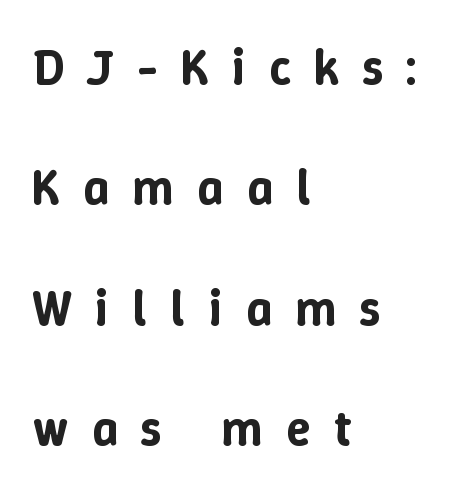
Q: Is the text italic (slanted)? A: No, it is upright.
Q: Is the text underlined? A: No.
Q: How is the paragraph aligned? A: Left-aligned.
Q: Is the spacing between letters normal or unusually wide? A: Unusually wide.
Q: Is the spacing between lines tight, normal or loose? A: Loose.
Q: Width (condensed, normal, or wide)? A: Normal.
Q: Stroke contrast? A: Low.
Q: x-height? A: Medium.
Q: Monospaced? A: No.
